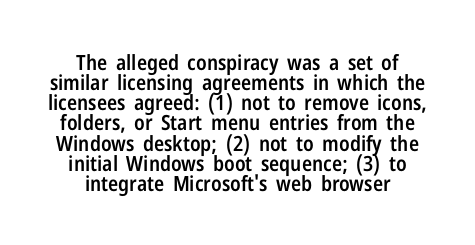
Q: Is the text bold? A: Semi-bold.
Q: Is the text italic (slanted)? A: No, it is upright.
Q: Is the text underlined? A: No.
Q: How is the paragraph aligned? A: Centered.
Q: Is the spacing between letters normal or unusually wide? A: Normal.
Q: Is the spacing between lines tight, normal or loose? A: Tight.
